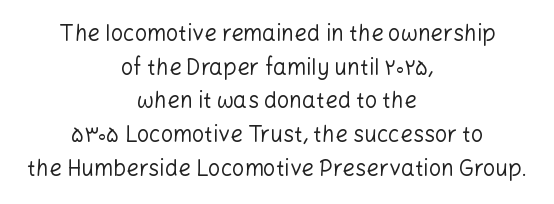
The image shows 22 px text type, upright; set centered, normal line spacing (1.53x), normal letter spacing, not underlined.
